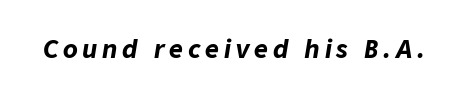
{"italic": "yes", "lean": "right", "slant_degrees": 9, "bold": "yes", "underline": "no", "letter_spacing": "wide", "letter_spacing_em": 0.2, "glyph_px": 24}
